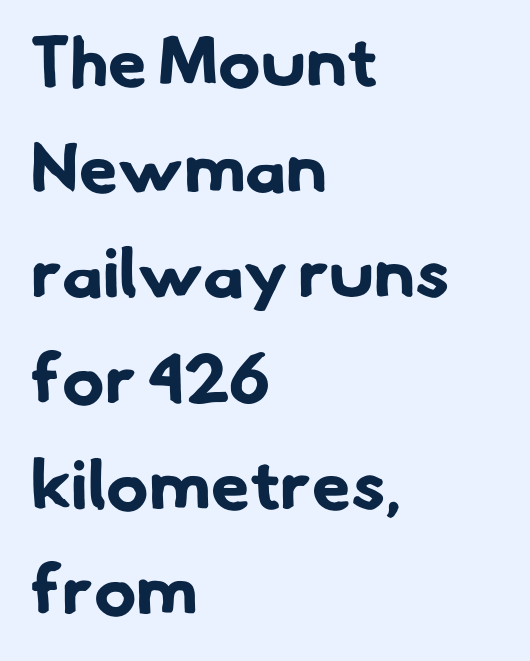
Compared with a centered layout, this one pins lines to the left instead. Typesetter's note: full bold, strokes at maximum text heaviness. The rendering uses natural spacing where letterforms have individual widths. Each row of text sits above clean, open space. Notice how descenders clear the ascenders below comfortably — that's standard leading. The characters display no serif detailing; their extremities are plain.
